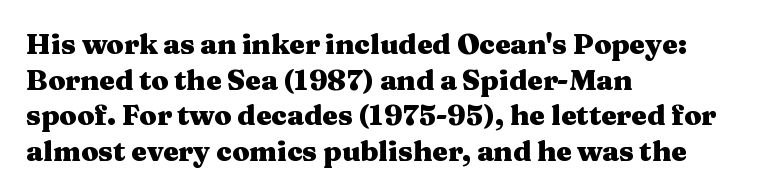
Q: Is the text bold? A: Yes.
Q: Is the text italic (slanted)? A: No, it is upright.
Q: Is the typeface a serif or a sans-serif typeface? A: Serif.
Q: Is the text underlined? A: No.
Q: How is the paragraph aligned? A: Left-aligned.
Q: Is the spacing between letters normal or unusually wide? A: Normal.
Q: Is the spacing between lines tight, normal or loose? A: Normal.
Q: Width (condensed, normal, or wide)? A: Wide.
Q: Stroke contrast? A: Medium.
Q: x-height? A: Medium.
Q: Monospaced? A: No.
